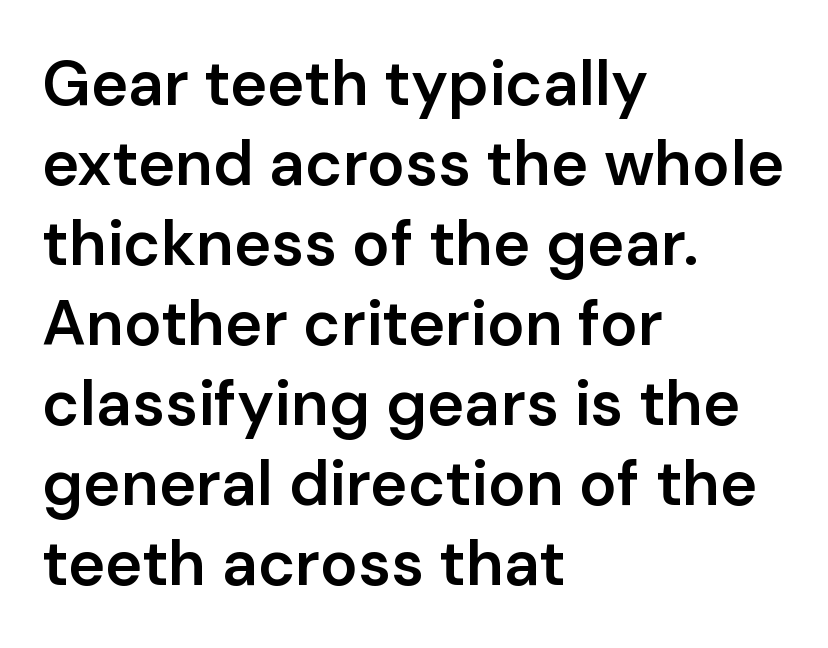
Q: Is the text bold? A: Semi-bold.
Q: Is the text italic (slanted)? A: No, it is upright.
Q: Is the typeface a serif or a sans-serif typeface? A: Sans-serif.
Q: Is the text underlined? A: No.
Q: How is the paragraph aligned? A: Left-aligned.
Q: Is the spacing between letters normal or unusually wide? A: Normal.
Q: Is the spacing between lines tight, normal or loose? A: Normal.
Q: Width (condensed, normal, or wide)? A: Normal.
Q: Stroke contrast? A: Low.
Q: x-height? A: Medium.
Q: Monospaced? A: No.
